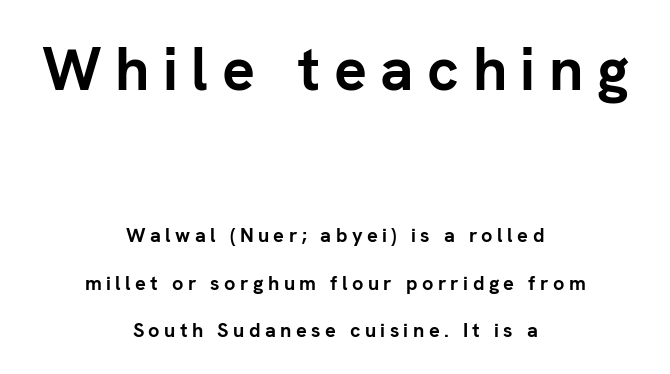
{"serif": "no", "italic": "no", "bold": "yes", "weight": "semibold", "width": "normal", "stroke_contrast": "low", "x_height": "medium", "monospaced": "no", "underline": "no", "align": "center", "line_spacing": "loose", "line_spacing_ratio": 2.37, "letter_spacing": "wide", "letter_spacing_em": 0.22, "larger_block": "first", "size_ratio": 3.05, "glyph_px": 61}
